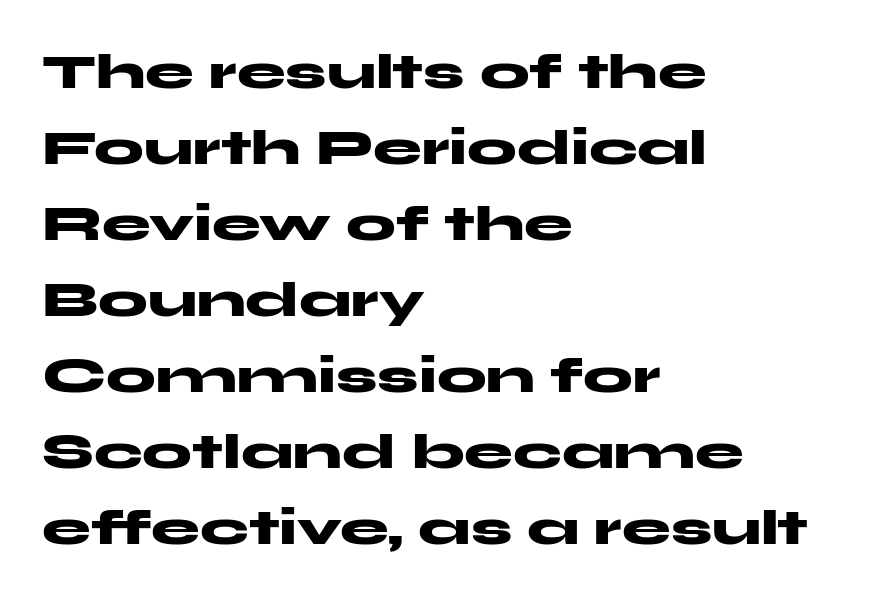
Q: Is the text bold? A: Yes.
Q: Is the text italic (slanted)? A: No, it is upright.
Q: Is the typeface a serif or a sans-serif typeface? A: Sans-serif.
Q: Is the text underlined? A: No.
Q: How is the paragraph aligned? A: Left-aligned.
Q: Is the spacing between letters normal or unusually wide? A: Normal.
Q: Is the spacing between lines tight, normal or loose? A: Normal.
Q: Width (condensed, normal, or wide)? A: Wide.
Q: Stroke contrast? A: Medium.
Q: x-height? A: Medium.
Q: Monospaced? A: No.
